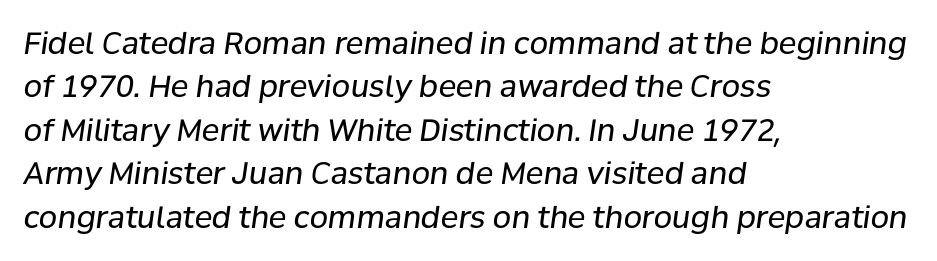
{"italic": "yes", "lean": "right", "slant_degrees": 8, "bold": "no", "weight": "regular", "width": "normal", "stroke_contrast": "low", "x_height": "medium", "monospaced": "no", "underline": "no", "align": "left", "line_spacing": "normal", "line_spacing_ratio": 1.45, "letter_spacing": "normal", "letter_spacing_em": 0.0, "glyph_px": 30}
